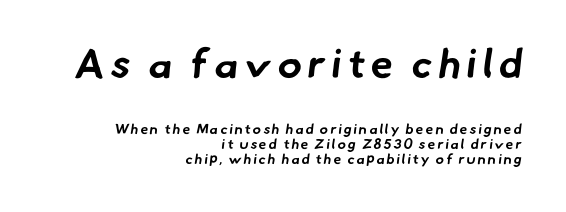
{"serif": "no", "bold": "yes", "weight": "bold", "width": "normal", "stroke_contrast": "low", "x_height": "small", "monospaced": "no", "underline": "no", "align": "right", "line_spacing": "tight", "line_spacing_ratio": 1.07, "larger_block": "first", "size_ratio": 2.93, "glyph_px": 41}
